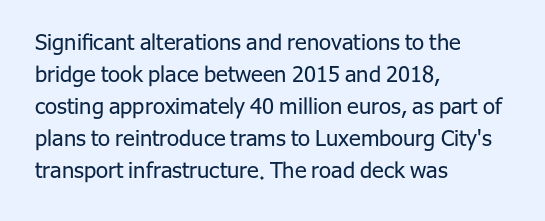
{"italic": "no", "bold": "no", "underline": "no", "align": "left", "line_spacing": "normal", "line_spacing_ratio": 1.45, "letter_spacing": "normal", "letter_spacing_em": 0.0, "glyph_px": 22}
